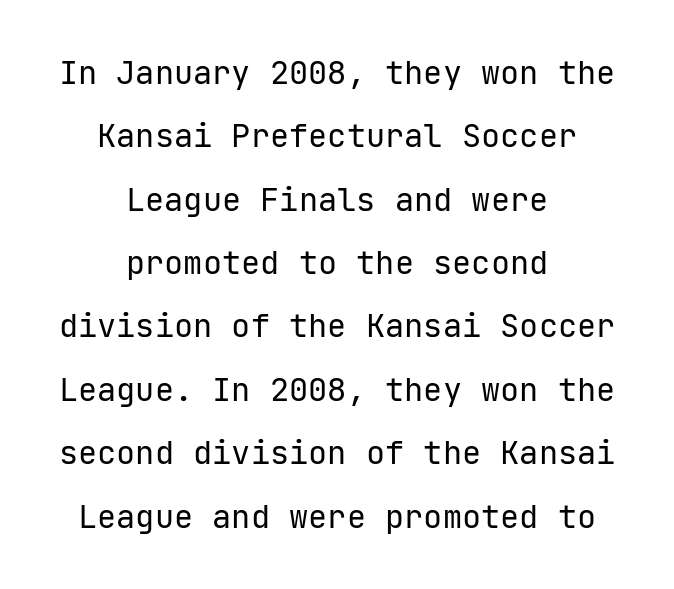
The image shows 32 px regular-weight sans-serif type, upright, monospaced; set centered, loose line spacing (1.98x), normal letter spacing, not underlined; low stroke contrast and a medium x-height.
